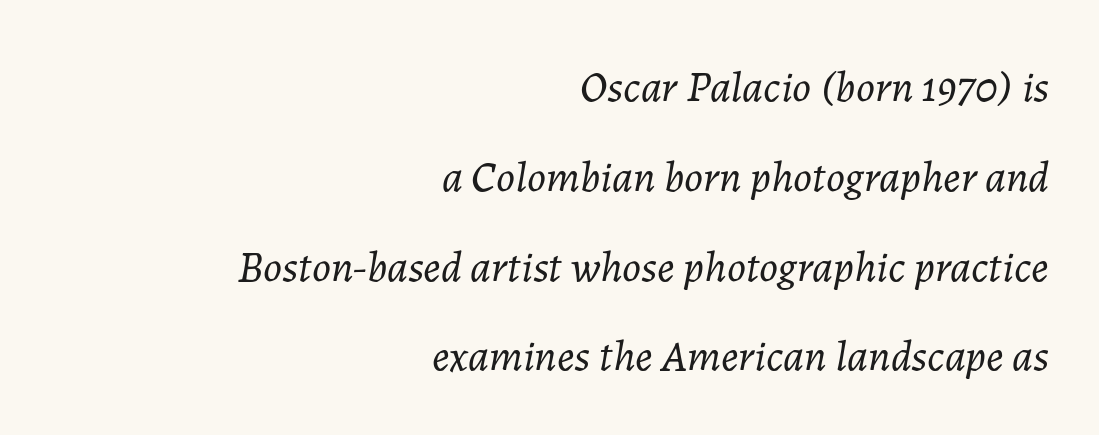
{"italic": "yes", "lean": "right", "slant_degrees": 7, "bold": "no", "weight": "light", "width": "normal", "stroke_contrast": "low", "x_height": "medium", "monospaced": "no", "underline": "no", "align": "right", "line_spacing": "loose", "line_spacing_ratio": 2.04, "letter_spacing": "normal", "letter_spacing_em": 0.0, "glyph_px": 44}
